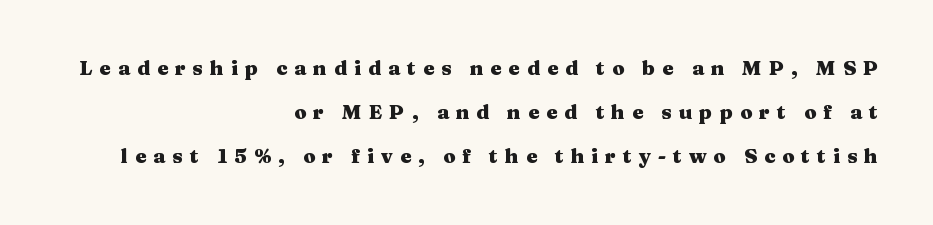
The image shows 20 px bold type, upright; set right-aligned, loose line spacing (2.21x), unusually wide letter spacing (+0.35 em), not underlined.
